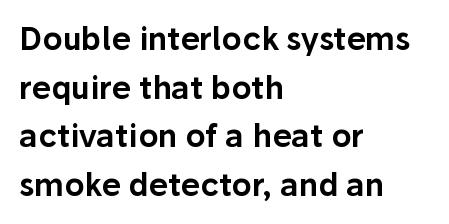
Q: Is the text italic (slanted)? A: No, it is upright.
Q: Is the typeface a serif or a sans-serif typeface? A: Sans-serif.
Q: Is the text underlined? A: No.
Q: How is the paragraph aligned? A: Left-aligned.
Q: Is the spacing between letters normal or unusually wide? A: Normal.
Q: Is the spacing between lines tight, normal or loose? A: Normal.
Q: Width (condensed, normal, or wide)? A: Normal.
Q: Stroke contrast? A: Low.
Q: x-height? A: Medium.
Q: Monospaced? A: No.
